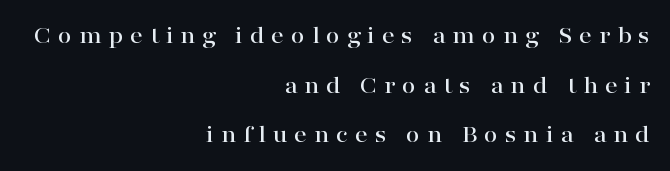
Q: Is the text italic (slanted)? A: No, it is upright.
Q: Is the text underlined? A: No.
Q: How is the paragraph aligned? A: Right-aligned.
Q: Is the spacing between letters normal or unusually wide? A: Unusually wide.
Q: Is the spacing between lines tight, normal or loose? A: Loose.
